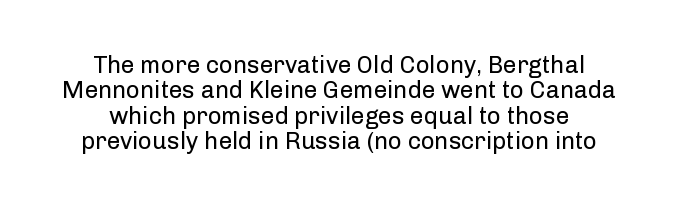
{"italic": "no", "bold": "no", "underline": "no", "line_spacing": "tight", "line_spacing_ratio": 1.06, "letter_spacing": "normal", "letter_spacing_em": 0.0, "glyph_px": 24}
